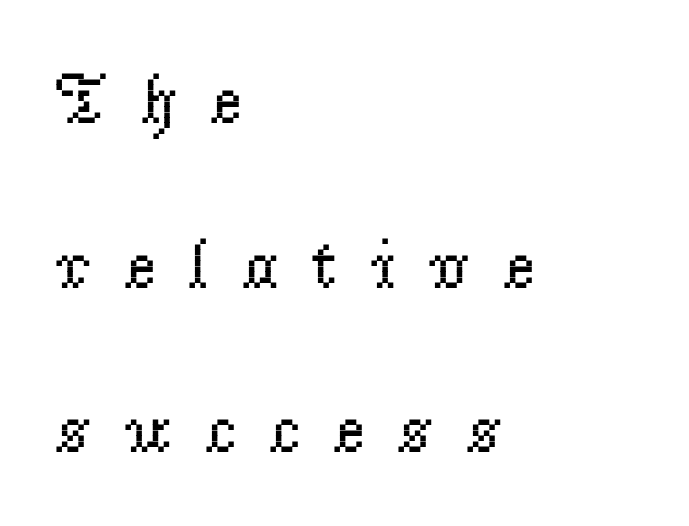
The image shows 71 px regular-weight serif type, upright; set left-aligned, loose line spacing (2.32x), unusually wide letter spacing (+0.44 em), not underlined; low stroke contrast and a small x-height.
